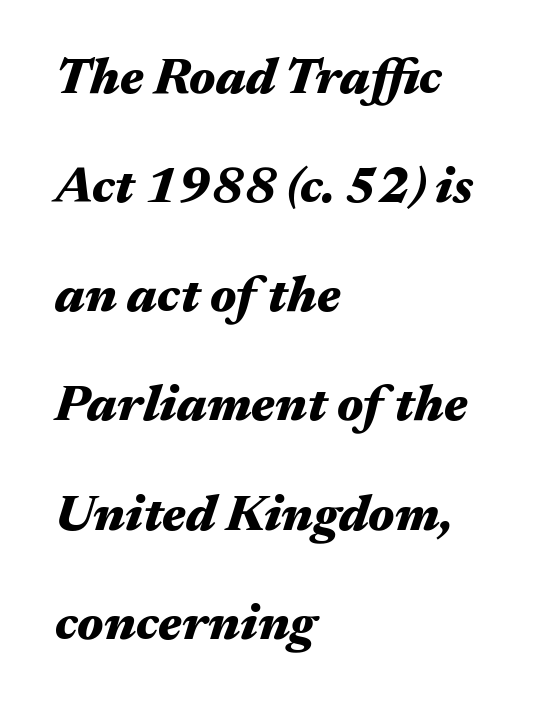
{"italic": "yes", "lean": "right", "slant_degrees": 17, "bold": "yes", "weight": "heavy", "width": "wide", "stroke_contrast": "medium", "x_height": "medium", "monospaced": "no", "underline": "no", "align": "left", "line_spacing": "loose", "line_spacing_ratio": 2.14, "letter_spacing": "normal", "letter_spacing_em": 0.0, "glyph_px": 51}
